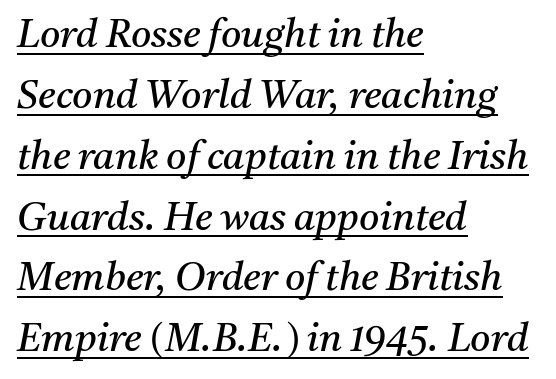
Vertical stems look standard width or narrower in stroke. Observe the ordinary spacing: letters are neighbours, not strangers. Unlike a clean sans, this face finishes its strokes with serifs. Each line starts at the same left margin while the right side varies.
